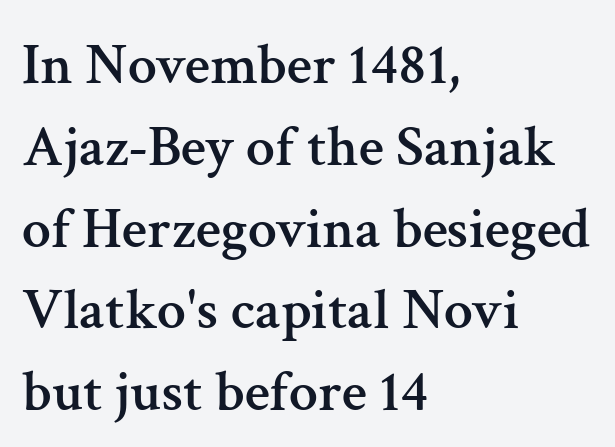
The image shows 58 px serif type, upright; set left-aligned, normal line spacing (1.41x), normal letter spacing, not underlined; medium stroke contrast and a medium x-height.
